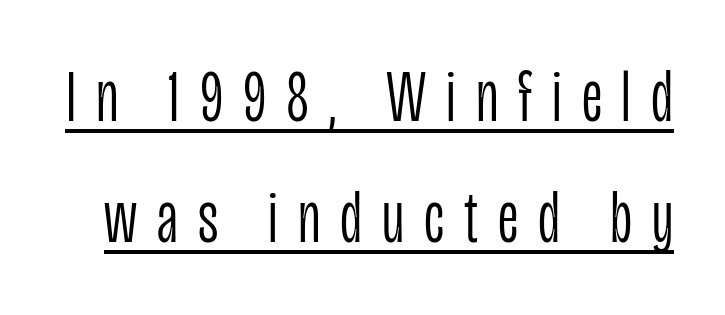
Grotesque or geometric, the face here clearly has no serifs. This sample keeps an unexceptional amount of space between lines. Does extra space separate the letters? Yes, quite a lot of it. Has an underline been added? It has. Compared with a typical body face, this is equally light or lighter still.
